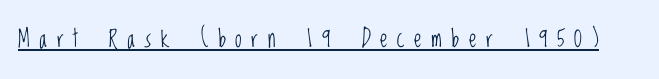
In terms of letterspacing, this is a distinctly airy, spread setting. Nothing heavy about these letters — not bold at all. Italic: no, the glyphs are upright roman. In designer terms, the underline attribute is active on this setting.
